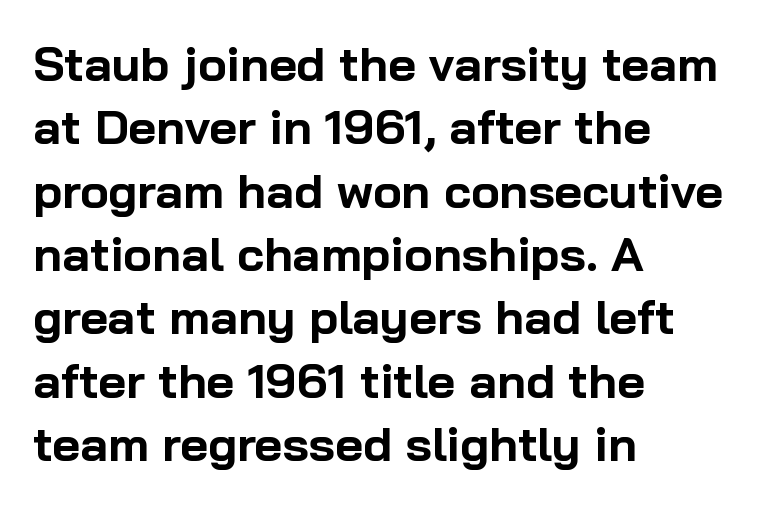
The image shows 48 px bold sans-serif type, upright; set left-aligned, normal line spacing (1.32x), normal letter spacing, not underlined; low stroke contrast and a medium x-height.
